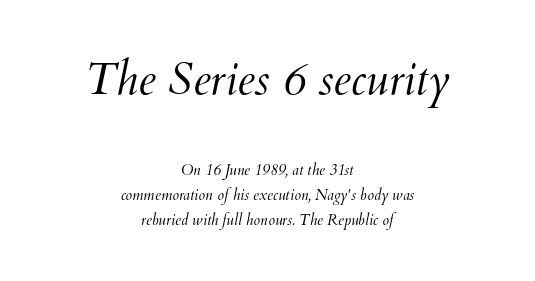
Any mark beneath the type? The region is blank. Observe the lean: these are italic letterforms. Large over small — that's the arrangement of the two blocks here. Is there much room between lines? A standard amount, neither cramped nor airy. Heaviness? Minimal to ordinary, like unemphasized prose. Is the block centered? Yes — each line is placed symmetrically about the middle.
